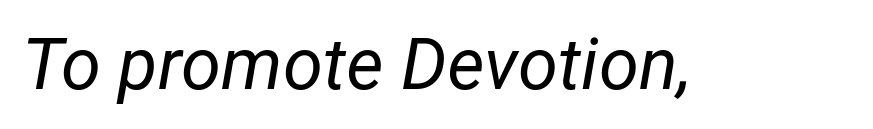
The image shows 72 px regular-weight type, italic (leaning right); set normal letter spacing, not underlined; low stroke contrast and a medium x-height.
